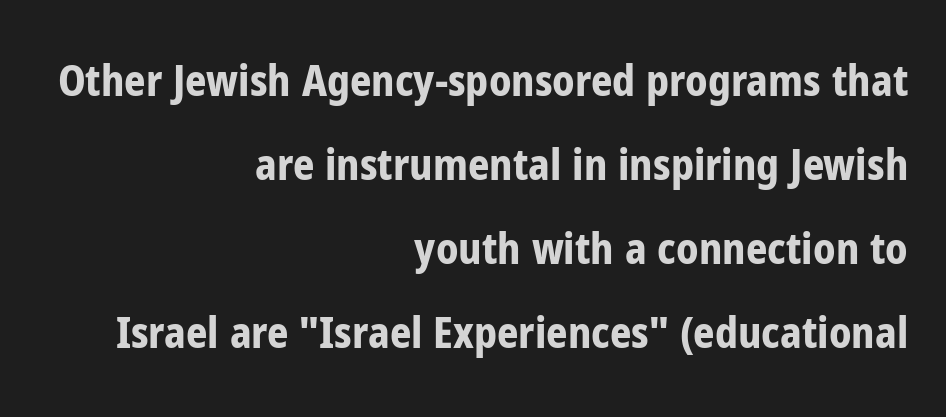
This is sans-serif lettering, the kind often seen on screens and signage. The rendering keeps characters at their native spacing. This is heavy type, rendered in bold. Descenders hang freely into open space. Style check: upright.
